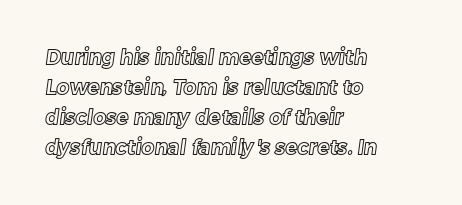
Students, observe: this is what conventionally led text looks like. The lines are quadded left. Clear beneath every line of the passage. Honestly, the letter spacing is just normal — you wouldn't notice it.
